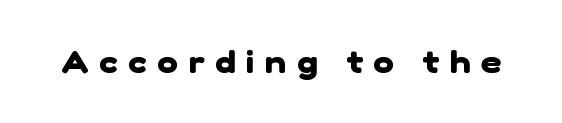
Q: Is the text bold? A: Yes.
Q: Is the typeface a serif or a sans-serif typeface? A: Sans-serif.
Q: Is the text underlined? A: No.
Q: Is the spacing between letters normal or unusually wide? A: Unusually wide.
Q: Width (condensed, normal, or wide)? A: Normal.
Q: Stroke contrast? A: Low.
Q: x-height? A: Medium.
Q: Monospaced? A: No.
